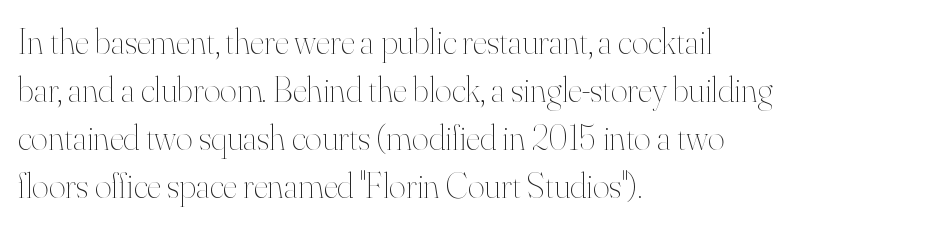
{"italic": "no", "bold": "no", "weight": "thin", "width": "normal", "stroke_contrast": "high", "x_height": "small", "monospaced": "no", "underline": "no", "align": "left", "line_spacing": "normal", "line_spacing_ratio": 1.33, "letter_spacing": "normal", "letter_spacing_em": 0.0, "glyph_px": 36}
